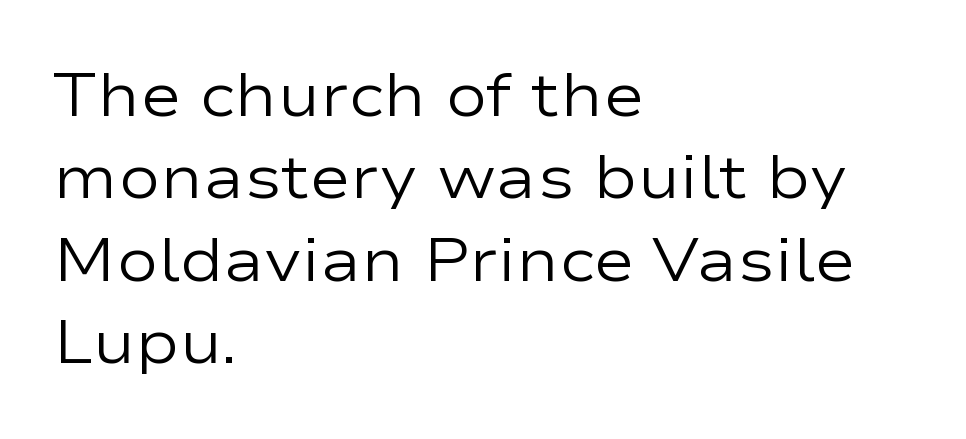
The space directly below the letters is spotless. The weight would be labelled regular, book, light, or lighter still. A typesetter would label this face a sans. Spacing verdict: proportional, widths tailored to each character. The passage is arranged the way most books set body copy — flush left. Nope, not italic — everything's standing straight.
